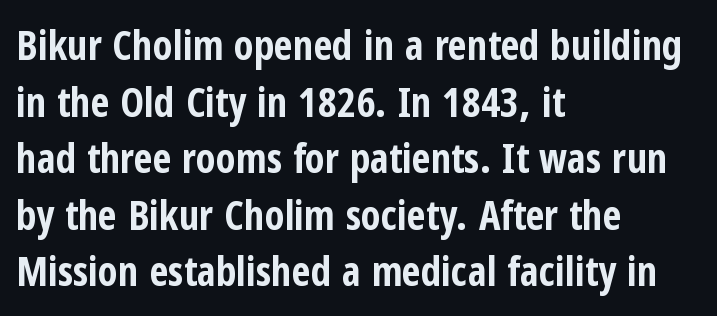
The image shows 41 px bold, condensed sans-serif type, upright; set left-aligned, normal line spacing (1.38x), normal letter spacing, not underlined; low stroke contrast and a medium x-height.
